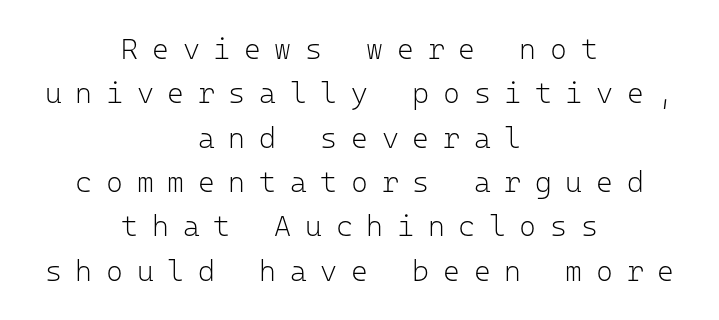
Q: Is the text bold? A: No.
Q: Is the text italic (slanted)? A: No, it is upright.
Q: Is the typeface a serif or a sans-serif typeface? A: Sans-serif.
Q: Is the text underlined? A: No.
Q: How is the paragraph aligned? A: Centered.
Q: Is the spacing between letters normal or unusually wide? A: Unusually wide.
Q: Is the spacing between lines tight, normal or loose? A: Normal.
Q: Width (condensed, normal, or wide)? A: Normal.
Q: Stroke contrast? A: Low.
Q: x-height? A: Medium.
Q: Monospaced? A: Yes.
